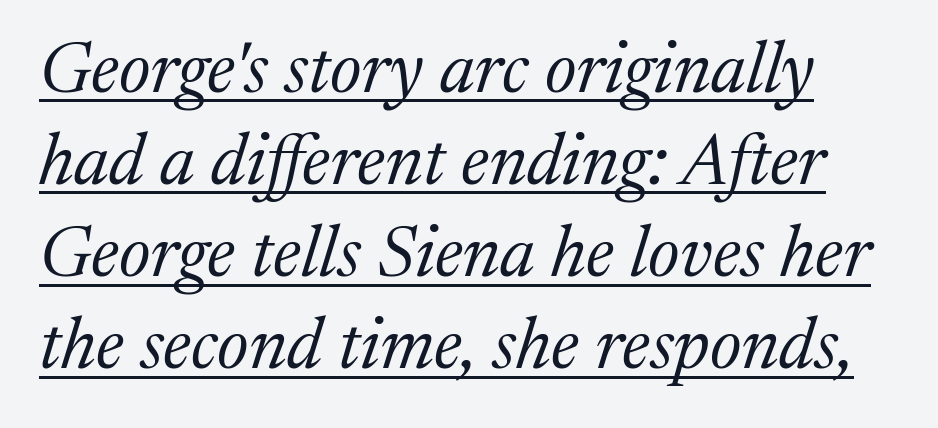
Q: Is the text bold? A: No.
Q: Is the text italic (slanted)? A: Yes, it leans right by about 17 degrees.
Q: Is the typeface a serif or a sans-serif typeface? A: Serif.
Q: Is the text underlined? A: Yes.
Q: Is the spacing between letters normal or unusually wide? A: Normal.
Q: Is the spacing between lines tight, normal or loose? A: Normal.
Q: Width (condensed, normal, or wide)? A: Normal.
Q: Stroke contrast? A: Medium.
Q: x-height? A: Medium.
Q: Monospaced? A: No.
